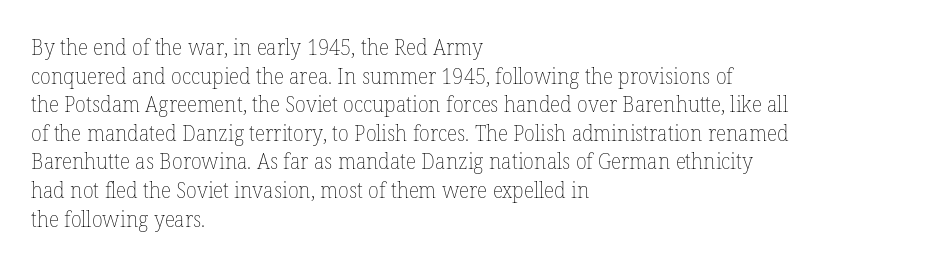
{"italic": "no", "bold": "no", "underline": "no", "align": "left", "line_spacing": "normal", "line_spacing_ratio": 1.3, "letter_spacing": "normal", "letter_spacing_em": 0.0, "glyph_px": 22}
